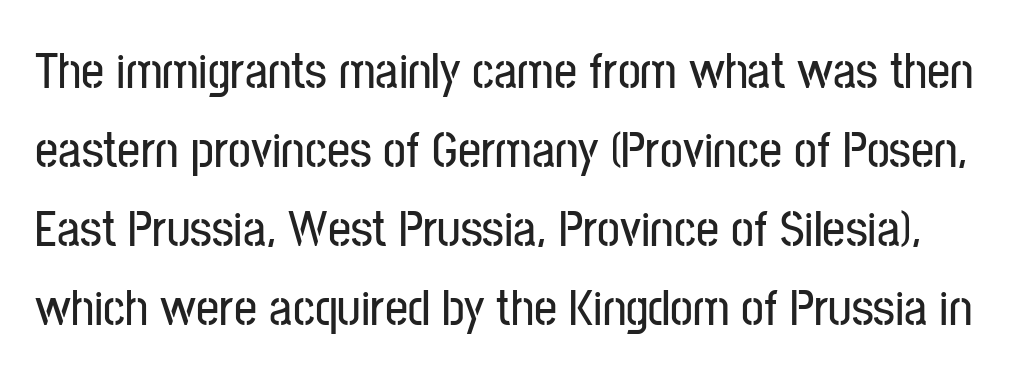
The image shows 51 px condensed sans-serif type, upright; set normal line spacing (1.55x), normal letter spacing, not underlined; low stroke contrast and a medium x-height.
